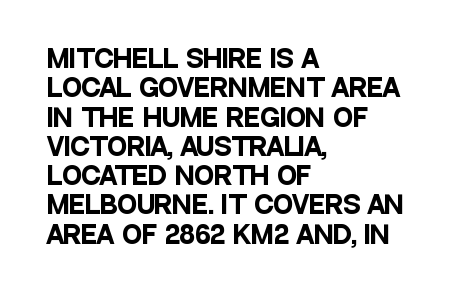
The image shows 24 px bold type, upright; set left-aligned, line spacing 1.22x, normal letter spacing, not underlined.
